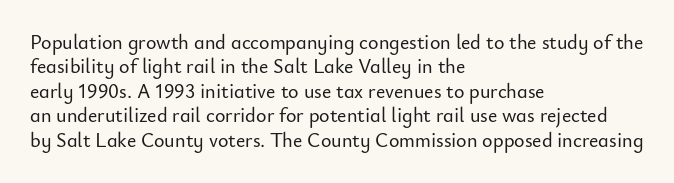
{"italic": "no", "underline": "no", "align": "left", "line_spacing_ratio": 1.22, "letter_spacing": "normal", "letter_spacing_em": 0.0, "glyph_px": 20}
